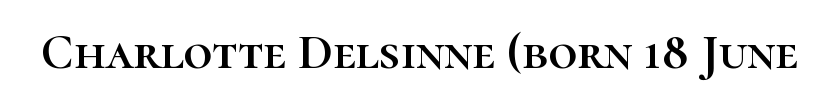
The image shows 50 px text type, upright; set normal letter spacing, not underlined; high stroke contrast and a medium x-height.
